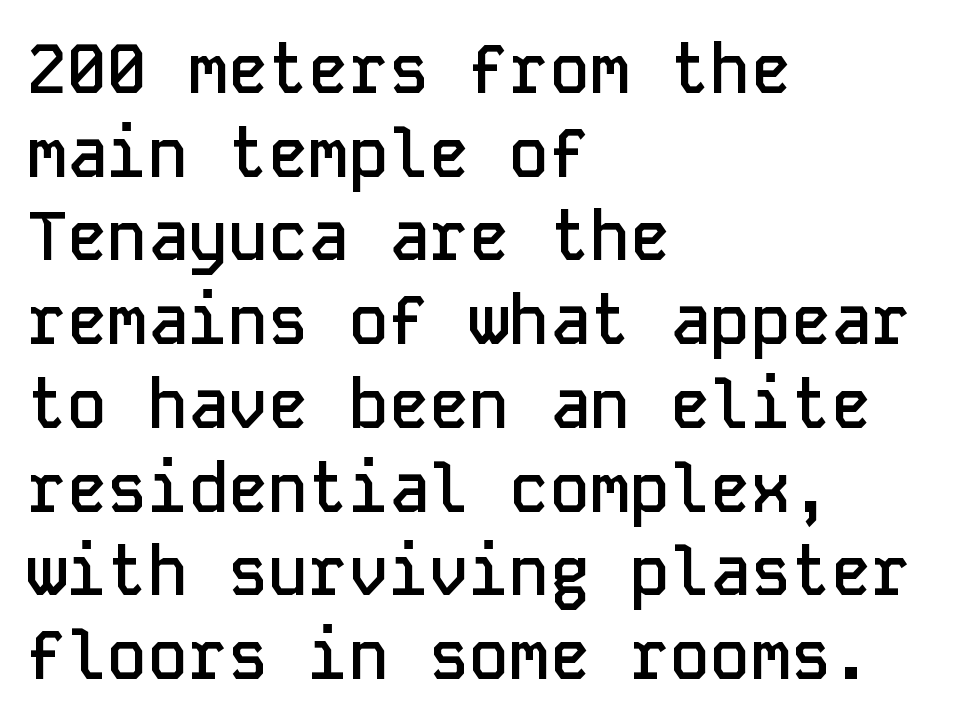
The space between consecutive lines is moderate. This rendering features lettering with no underline. Left-aligned paragraph, ragged on the right. The designer went with a sans here, leaving each stem footless. The letterforms sit shoulder to shoulder at normal distance. Think of a typewriter: that constant character pitch is what you see here.
